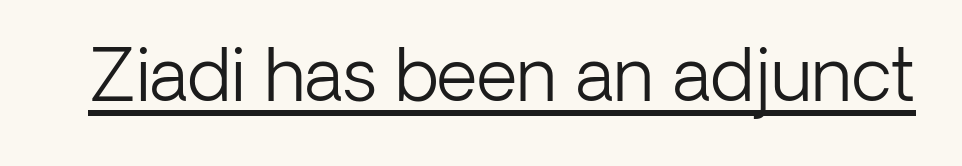
{"serif": "no", "italic": "no", "bold": "no", "weight": "light", "width": "normal", "stroke_contrast": "low", "x_height": "medium", "monospaced": "no", "underline": "yes", "letter_spacing": "normal", "letter_spacing_em": 0.0, "glyph_px": 71}
